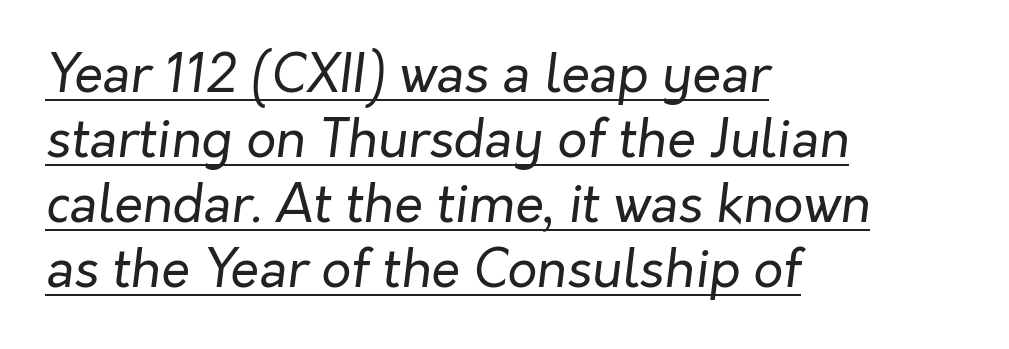
The lines are quadded left. Leading matches the norm, producing a regular column. You could not count columns in this text — the font is proportionally spaced. In terms of letterspacing, this is plain default setting. Think standard paragraph weight, or any step lighter than that. Designer's note — italics engaged.
